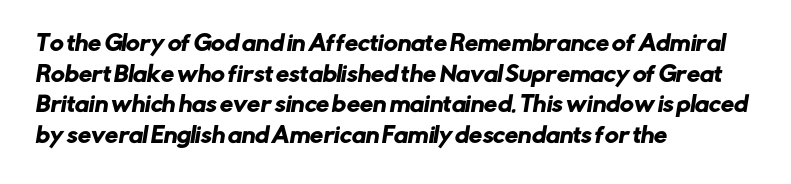
The image shows 21 px text type; set left-aligned, normal line spacing (1.46x), normal letter spacing, not underlined.
